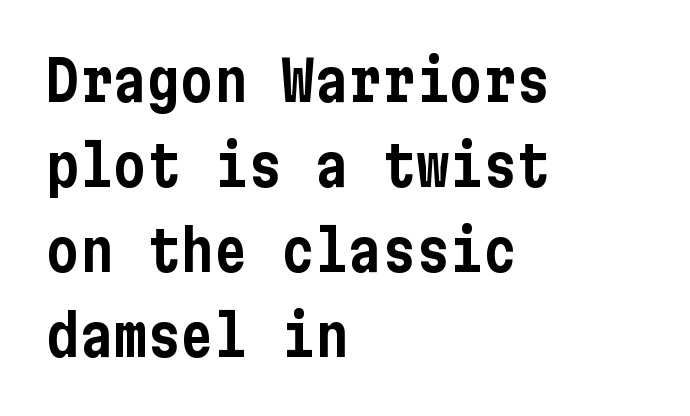
Q: Is the text italic (slanted)? A: No, it is upright.
Q: Is the typeface a serif or a sans-serif typeface? A: Sans-serif.
Q: Is the text underlined? A: No.
Q: How is the paragraph aligned? A: Left-aligned.
Q: Is the spacing between letters normal or unusually wide? A: Normal.
Q: Is the spacing between lines tight, normal or loose? A: Normal.
Q: Width (condensed, normal, or wide)? A: Condensed.
Q: Stroke contrast? A: Low.
Q: x-height? A: Medium.
